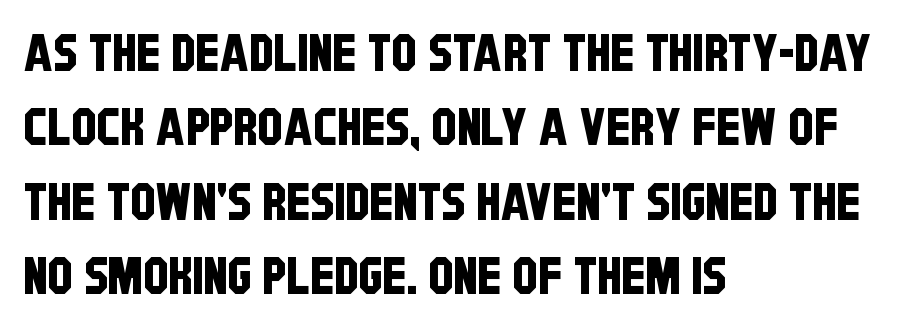
Short and long lines alike share a common starting point at left. Is the letter spacing exaggerated? No — it looks like the ordinary default. This sample uses a sans-serif face. Line spacing here is normal. Type without underlining.
